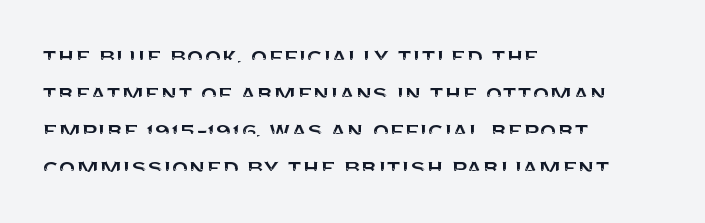
Q: Is the text italic (slanted)? A: No, it is upright.
Q: Is the text underlined? A: No.
Q: How is the paragraph aligned? A: Left-aligned.
Q: Is the spacing between letters normal or unusually wide? A: Normal.
Q: Is the spacing between lines tight, normal or loose? A: Normal.
